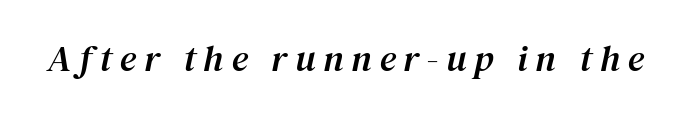
The image shows 37 px serif type, italic (leaning right); set unusually wide letter spacing (+0.21 em), not underlined; medium stroke contrast and a medium x-height.
